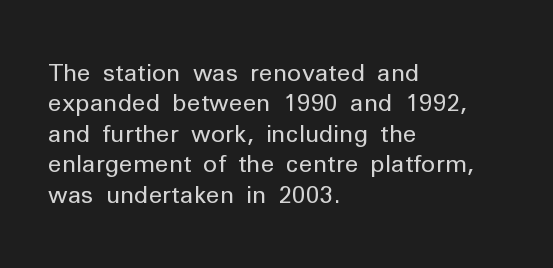
{"italic": "no", "bold": "no", "underline": "no", "align": "left", "line_spacing": "normal", "line_spacing_ratio": 1.27, "letter_spacing": "normal", "letter_spacing_em": 0.0, "glyph_px": 24}
